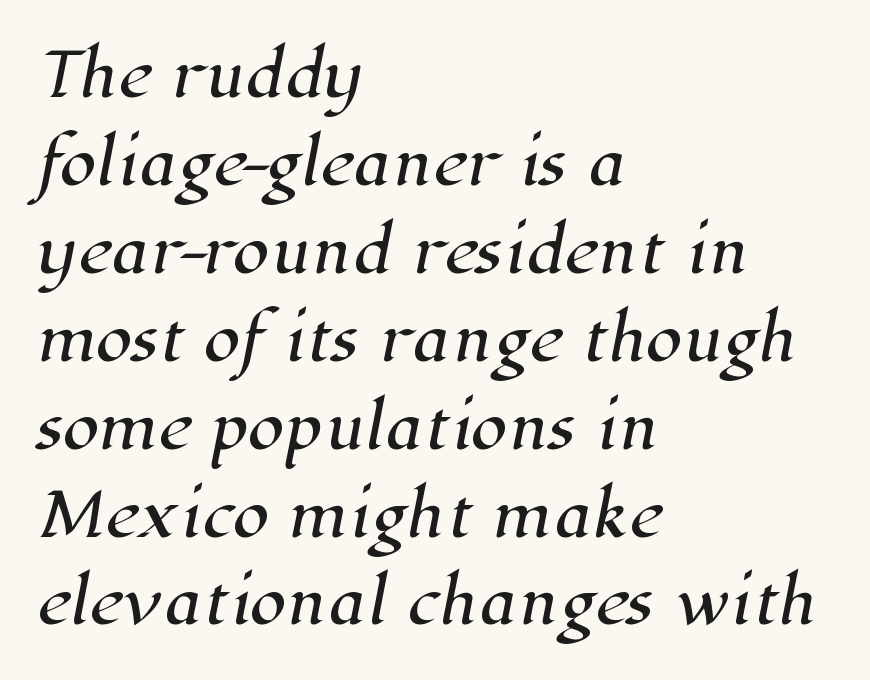
Q: Is the typeface a serif or a sans-serif typeface? A: Serif.
Q: Is the text underlined? A: No.
Q: How is the paragraph aligned? A: Left-aligned.
Q: Is the spacing between letters normal or unusually wide? A: Normal.
Q: Is the spacing between lines tight, normal or loose? A: Normal.
Q: Width (condensed, normal, or wide)? A: Normal.
Q: Stroke contrast? A: High.
Q: x-height? A: Medium.
Q: Monospaced? A: No.
